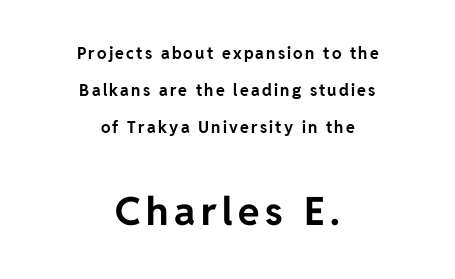
{"serif": "no", "italic": "no", "bold": "yes", "weight": "bold", "width": "normal", "stroke_contrast": "low", "x_height": "medium", "monospaced": "no", "underline": "no", "align": "center", "line_spacing": "loose", "line_spacing_ratio": 2.32, "larger_block": "second", "size_ratio": 2.44, "glyph_px": 39}
